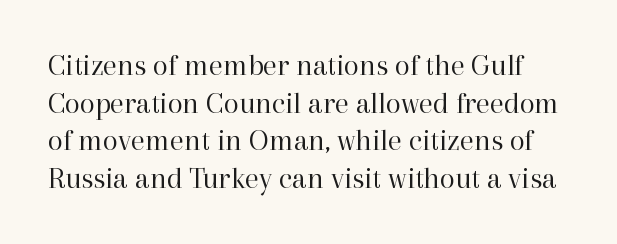
The image shows 31 px regular-weight serif type, upright; set line spacing 1.21x, normal letter spacing, not underlined; high stroke contrast and a medium x-height.
